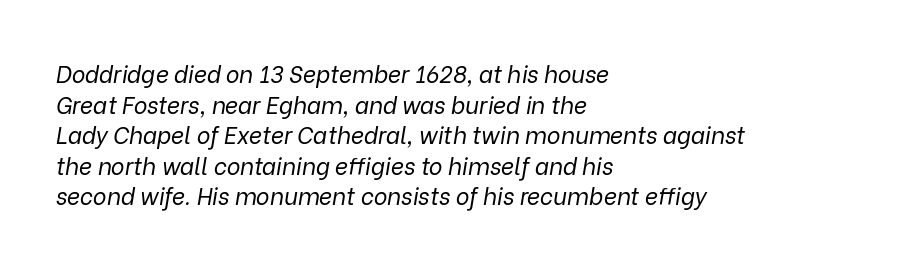
Q: Is the text bold? A: No.
Q: Is the text italic (slanted)? A: Yes, it leans right by about 9 degrees.
Q: Is the text underlined? A: No.
Q: How is the paragraph aligned? A: Left-aligned.
Q: Is the spacing between letters normal or unusually wide? A: Normal.
Q: Is the spacing between lines tight, normal or loose? A: Normal.
